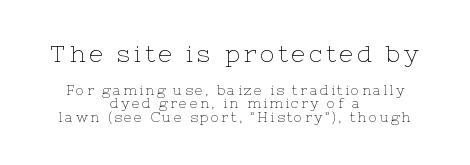
Q: Is the text bold? A: No.
Q: Is the text italic (slanted)? A: No, it is upright.
Q: Is the text underlined? A: No.
Q: How is the paragraph aligned? A: Centered.
Q: Is the spacing between lines tight, normal or loose? A: Tight.
Q: Which block of text is set in a larger size, the first (top) or the second (bottom)? A: The first (top) one.
